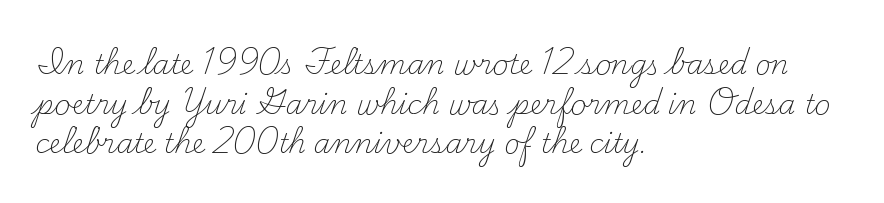
Notice how descenders clear the ascenders below comfortably — that's standard leading. Inter-character spacing is left at the font's built-in metrics. Bare-footed words on every line. The strokes are not fattened; the text isn't bold. A student would call this left alignment; a typographer would say flush left, rag right.
